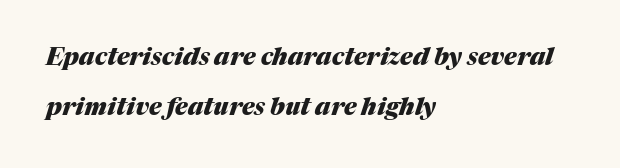
The characters look thick and weighty, a clear bold. Compared with typical paragraphs, the rows here are farther apart. Caption: multi-line text, flush left, ragged right. Nobody touched the tracking dial on this one. The zone under the glyphs is completely vacant.
